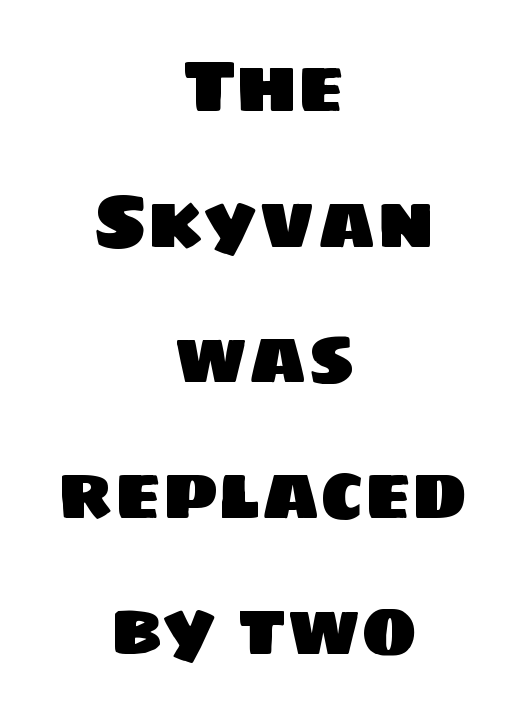
In CSS terms this would be text-align: center. The space directly below the letters is spotless. Tracking value appears to be zero — textbook default spacing. The typeface chosen for these lines omits serifs. You could not count columns in this text — the font is proportionally spaced.
